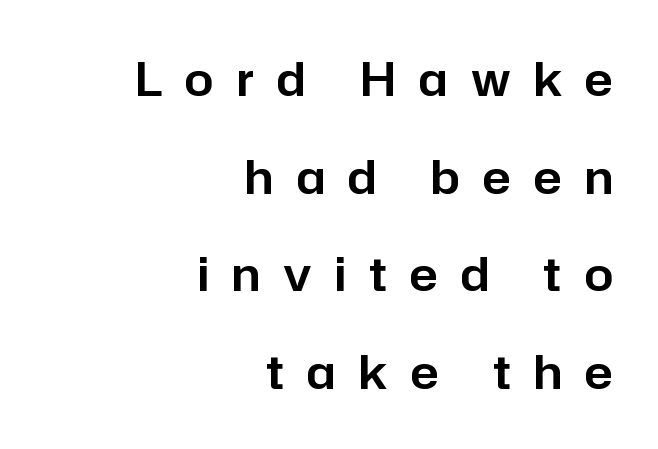
The letters advance in unequal steps, a hallmark of proportional type. Nothing sits at the stroke ends, so this counts as sans-serif. The letterforms stand isolated, each surrounded by extra space. Vertical strokes here are truly vertical.
